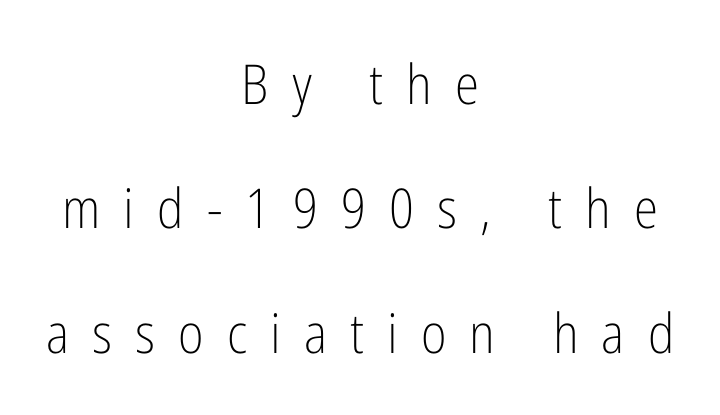
The image shows 55 px light, condensed sans-serif type, upright; set centered, loose line spacing (2.26x), unusually wide letter spacing (+0.42 em), not underlined; low stroke contrast and a medium x-height.
